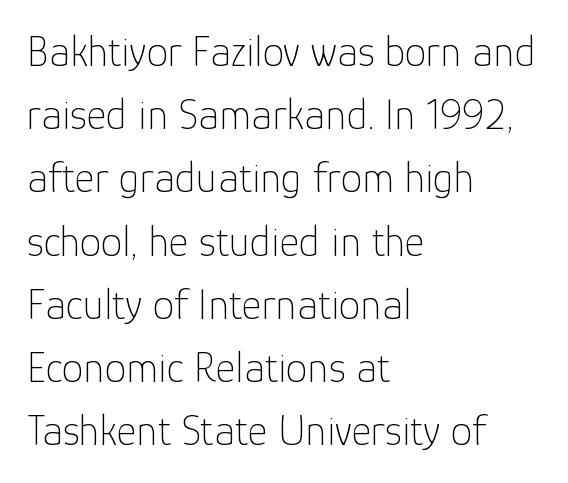
Each letter keeps its own natural width here, so spacing adapts to shape. The typography opts for an upright posture over an oblique one. Between one letter and the next there's only the usual sliver of space. Is the stroke heavy? The answer is a plain regular-or-lighter. Look at the bottom of the vertical strokes: they stop flat, with no serifs.
